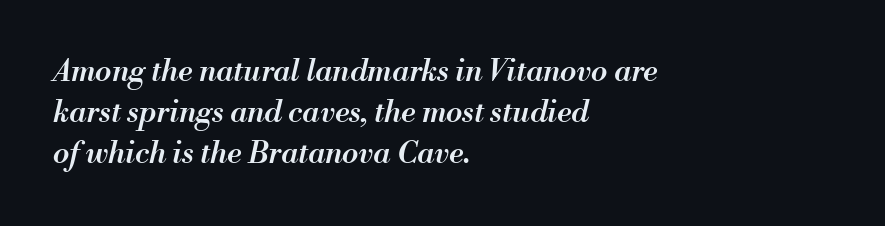
The image shows 30 px semibold type, italic (leaning right); set left-aligned, normal line spacing (1.36x), normal letter spacing, not underlined; medium stroke contrast and a small x-height.
